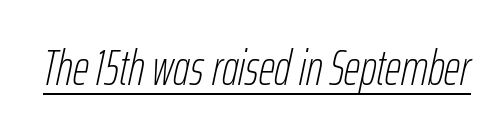
{"italic": "yes", "lean": "right", "slant_degrees": 12, "bold": "no", "weight": "thin", "width": "condensed", "stroke_contrast": "low", "x_height": "medium", "monospaced": "no", "underline": "yes", "letter_spacing": "normal", "letter_spacing_em": 0.0, "glyph_px": 50}
